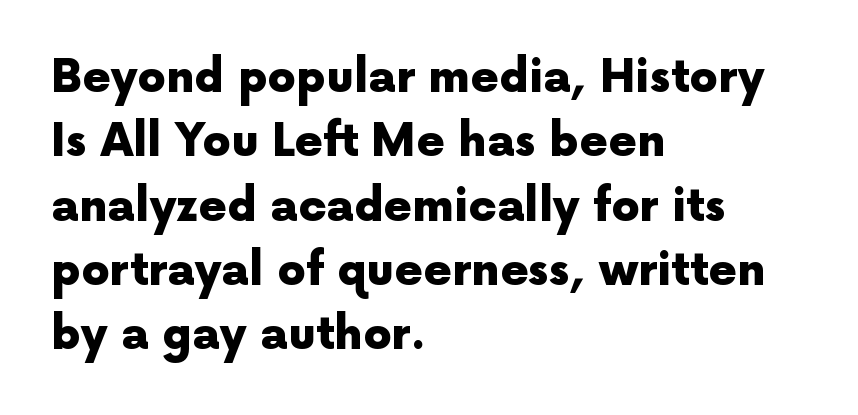
Q: Is the text bold? A: Yes.
Q: Is the text italic (slanted)? A: No, it is upright.
Q: Is the typeface a serif or a sans-serif typeface? A: Sans-serif.
Q: Is the text underlined? A: No.
Q: How is the paragraph aligned? A: Left-aligned.
Q: Is the spacing between letters normal or unusually wide? A: Normal.
Q: Is the spacing between lines tight, normal or loose? A: Normal.
Q: Width (condensed, normal, or wide)? A: Normal.
Q: x-height? A: Medium.
Q: Monospaced? A: No.
